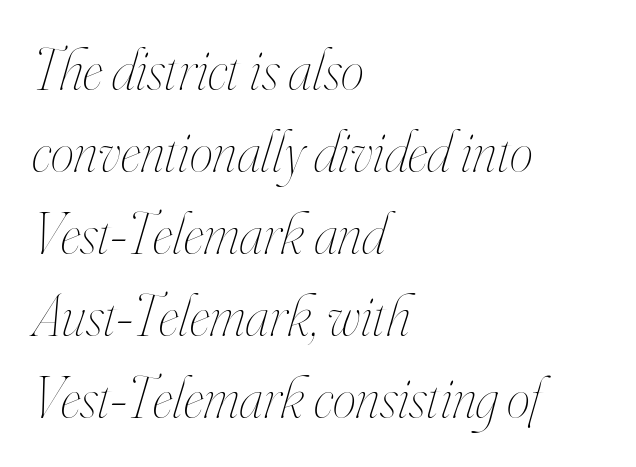
Q: Is the text bold? A: No.
Q: Is the text italic (slanted)? A: Yes, it leans right by about 16 degrees.
Q: Is the text underlined? A: No.
Q: How is the paragraph aligned? A: Left-aligned.
Q: Is the spacing between letters normal or unusually wide? A: Normal.
Q: Is the spacing between lines tight, normal or loose? A: Normal.
Q: Width (condensed, normal, or wide)? A: Condensed.
Q: Stroke contrast? A: High.
Q: x-height? A: Small.
Q: Monospaced? A: No.
